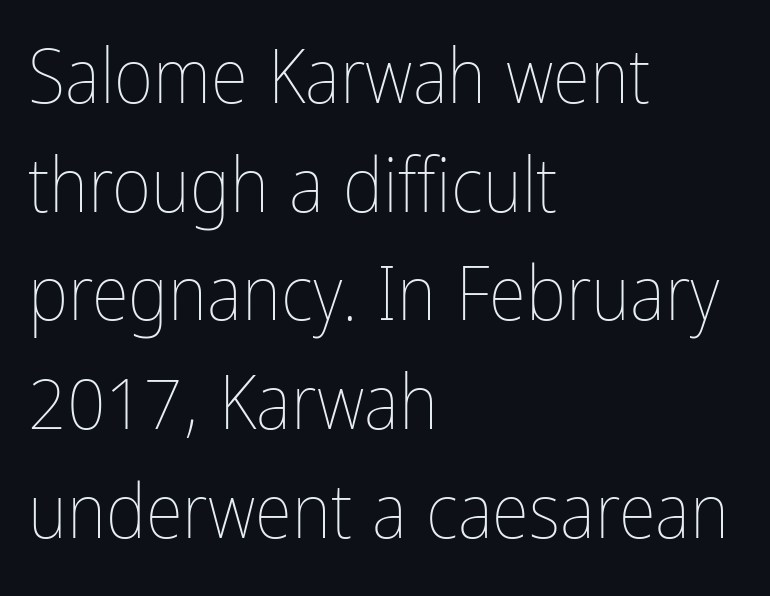
{"italic": "no", "bold": "no", "weight": "thin", "width": "condensed", "stroke_contrast": "low", "x_height": "medium", "monospaced": "no", "underline": "no", "align": "left", "line_spacing": "normal", "line_spacing_ratio": 1.43, "letter_spacing": "normal", "letter_spacing_em": 0.0, "glyph_px": 76}
